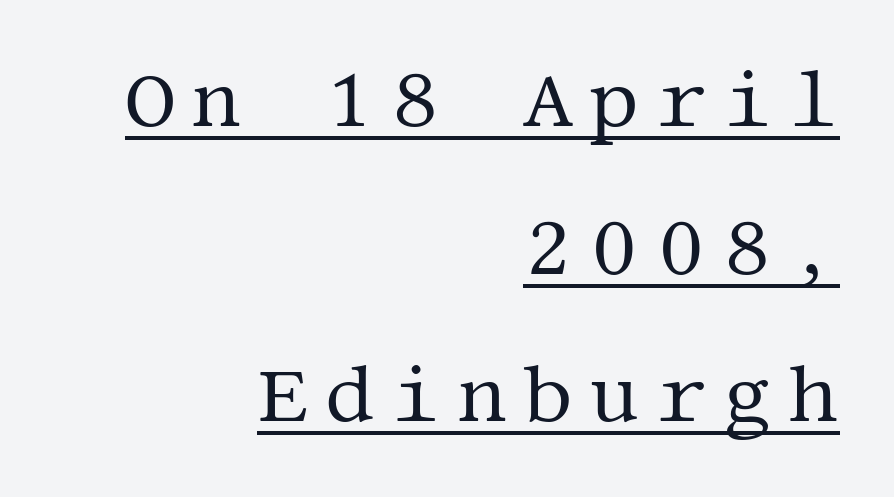
The image shows 79 px regular-weight serif type, upright; set right-aligned, line spacing 1.87x, unusually wide letter spacing (+0.2 em), underlined; medium stroke contrast and a large x-height.
